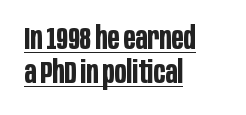
{"serif": "no", "italic": "no", "bold": "yes", "weight": "bold", "width": "condensed", "stroke_contrast": "low", "x_height": "large", "monospaced": "no", "underline": "yes", "align": "left", "line_spacing": "tight", "line_spacing_ratio": 1.09, "letter_spacing": "normal", "letter_spacing_em": 0.0, "glyph_px": 31}
